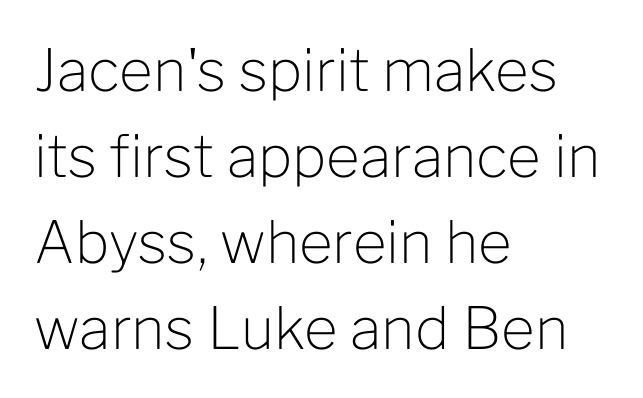
The font family rendered here belongs to the sans-serif group. Words appear dense and cohesive because spacing is normal. This sample uses an upright cut, with every glyph sitting square on the baseline. The letterforms sit at book weight or below. Each row of text sits above clean, open space.
